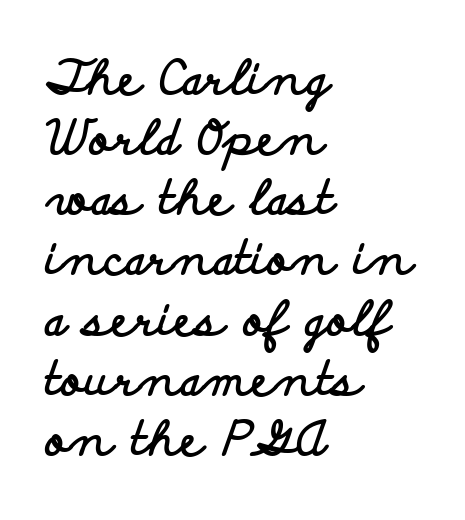
The image shows 47 px bold, wide sans-serif type; set left-aligned, normal line spacing (1.28x), normal letter spacing, not underlined; low stroke contrast and a small x-height.
